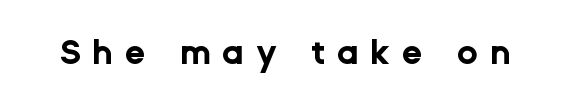
{"serif": "no", "italic": "no", "bold": "yes", "weight": "bold", "width": "normal", "stroke_contrast": "low", "x_height": "medium", "monospaced": "no", "underline": "no", "letter_spacing": "wide", "letter_spacing_em": 0.34, "glyph_px": 34}
